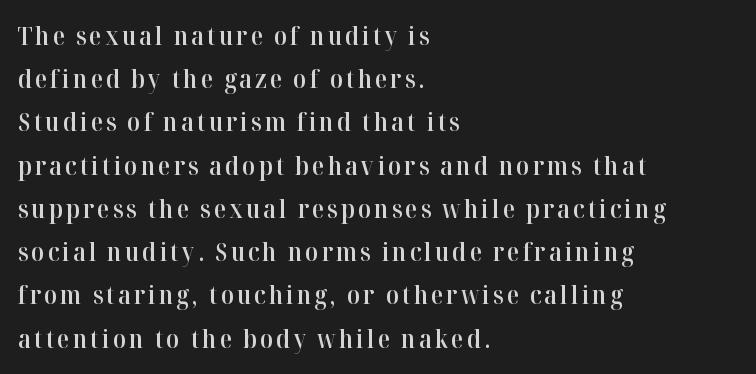
Notice how the passage keeps a crisp vertical edge on the left only. Descender tails drop into unmarked territory. Weight: semibold (demi). This sample uses an upright cut, with every glyph sitting square on the baseline.
